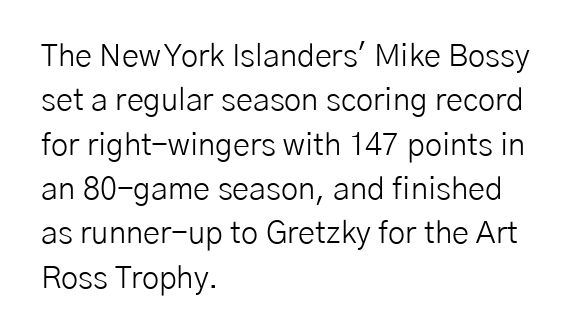
The image shows 31 px light sans-serif type, upright; set left-aligned, normal line spacing (1.43x), normal letter spacing, not underlined; low stroke contrast and a medium x-height.
